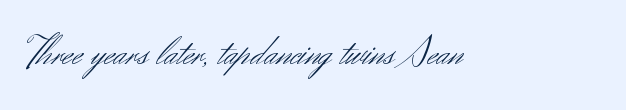
Q: Is the text bold? A: No.
Q: Is the text italic (slanted)? A: Yes.
Q: Is the typeface a serif or a sans-serif typeface? A: Sans-serif.
Q: Is the text underlined? A: No.
Q: Is the spacing between letters normal or unusually wide? A: Normal.
Q: Width (condensed, normal, or wide)? A: Normal.
Q: Stroke contrast? A: Medium.
Q: x-height? A: Small.
Q: Monospaced? A: No.
